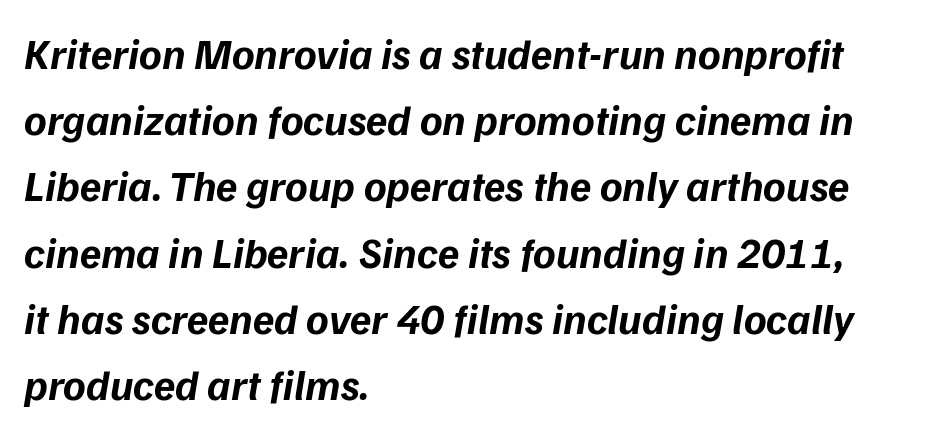
The image shows 43 px bold sans-serif type; set left-aligned, normal line spacing (1.54x), normal letter spacing, not underlined; low stroke contrast and a medium x-height.
